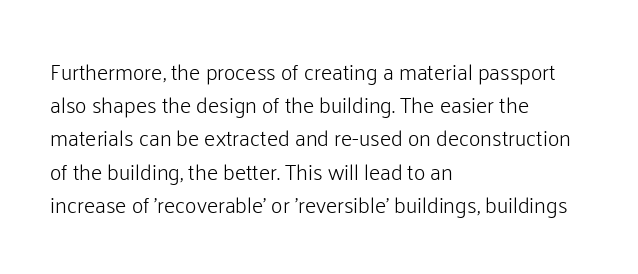
Q: Is the text bold? A: No.
Q: Is the text italic (slanted)? A: No, it is upright.
Q: Is the text underlined? A: No.
Q: How is the paragraph aligned? A: Left-aligned.
Q: Is the spacing between letters normal or unusually wide? A: Normal.
Q: Is the spacing between lines tight, normal or loose? A: Normal.
